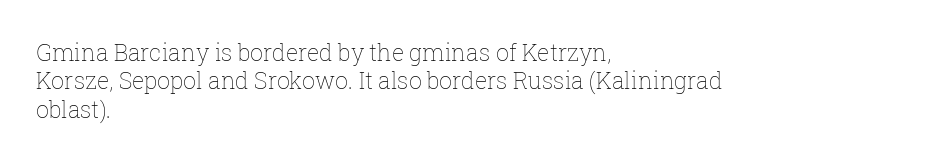
Nobody touched the tracking dial on this one. Visually the block forms a straight wall on the left and a jagged coastline on the right. Posture: upright roman. Beneath every word, the page is bare.
